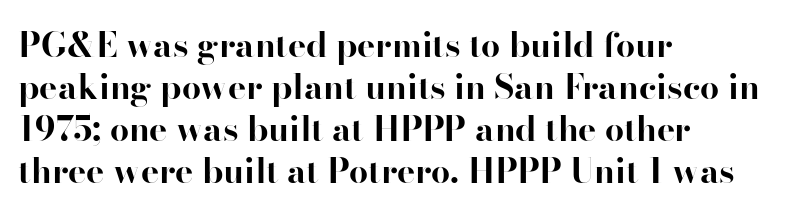
A typesetter would call this proportional, since set widths differ per character. The typesetting leans heavy: a genuine bold. No extra tracking has been applied to these lines. Vertical strokes here are truly vertical. A typesetter would label this face a serif.
